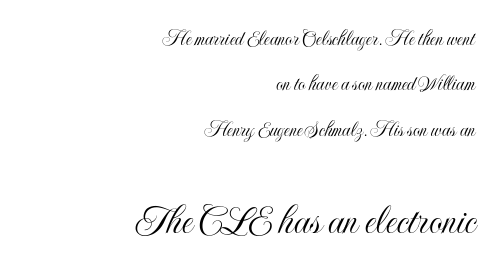
{"width": "condensed", "x_height": "small", "monospaced": "no", "underline": "no", "align": "right", "line_spacing": "loose", "line_spacing_ratio": 2.06, "letter_spacing": "normal", "letter_spacing_em": 0.0, "larger_block": "second", "size_ratio": 1.95, "glyph_px": 43}
